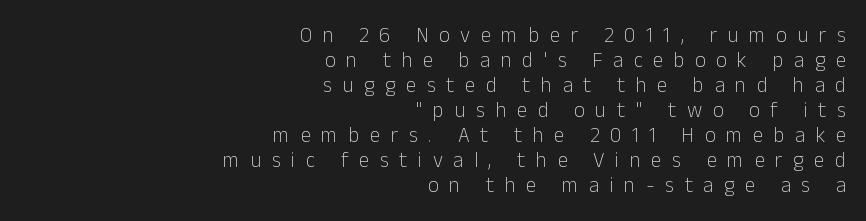
Q: Is the text bold? A: No.
Q: Is the text italic (slanted)? A: No, it is upright.
Q: Is the text underlined? A: No.
Q: How is the paragraph aligned? A: Right-aligned.
Q: Is the spacing between letters normal or unusually wide? A: Unusually wide.
